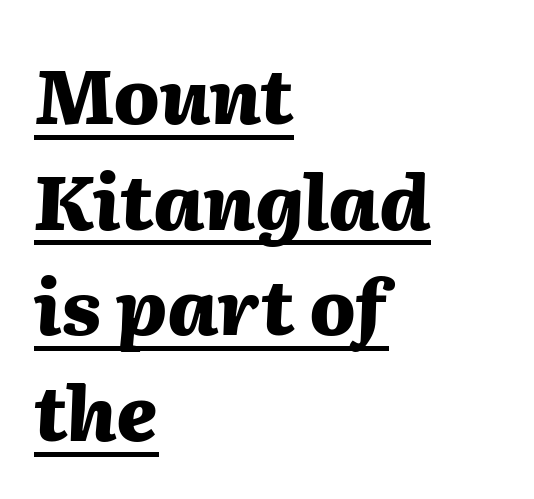
{"italic": "yes", "lean": "right", "slant_degrees": 2, "bold": "yes", "weight": "heavy", "width": "normal", "stroke_contrast": "medium", "x_height": "medium", "monospaced": "no", "underline": "yes", "align": "left", "line_spacing": "normal", "line_spacing_ratio": 1.39, "letter_spacing": "normal", "letter_spacing_em": 0.0, "glyph_px": 76}
